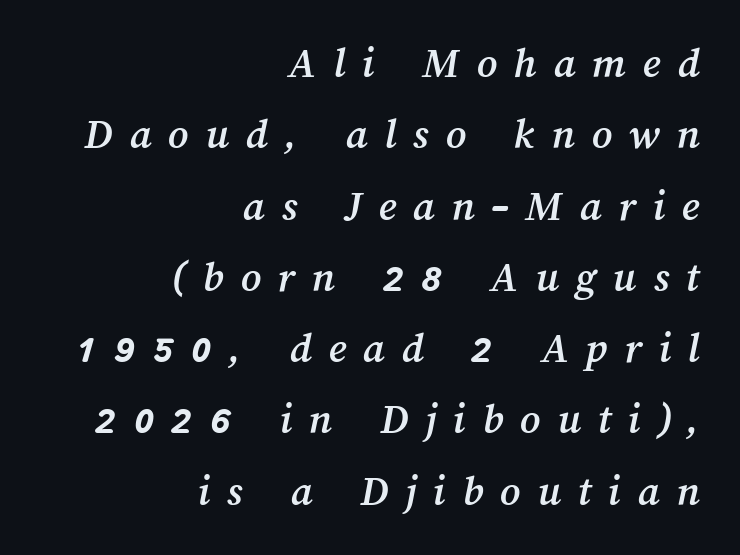
The image shows 44 px text type; set right-aligned, normal line spacing (1.62x), unusually wide letter spacing (+0.38 em), not underlined; medium stroke contrast and a medium x-height.
